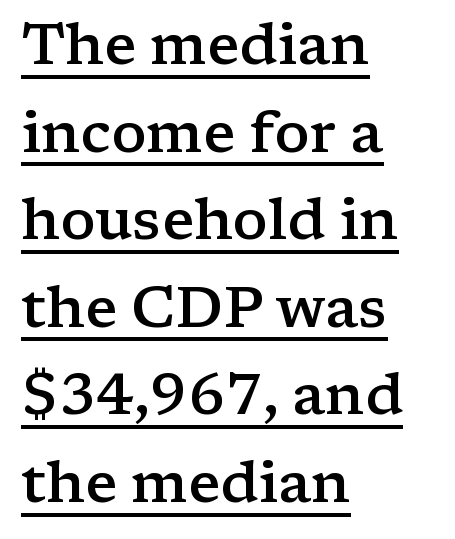
Decoration check: the copy is underlined. Look at the bottom of the vertical strokes: they flare into serifs here. A typesetter would call this proportional, since set widths differ per character. This sample is left-justified, so line endings fall wherever the words run out.
